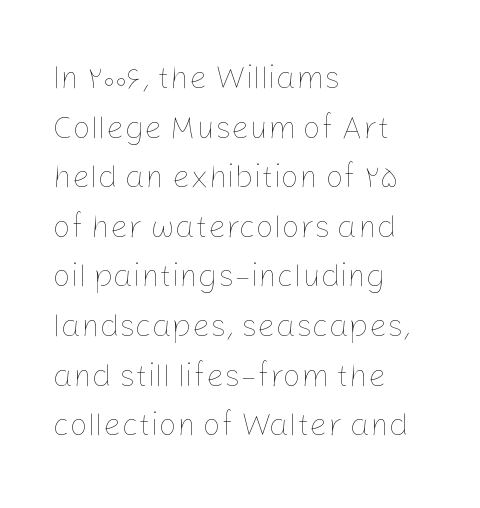
Q: Is the text bold? A: No.
Q: Is the text italic (slanted)? A: No, it is upright.
Q: Is the text underlined? A: No.
Q: How is the paragraph aligned? A: Left-aligned.
Q: Is the spacing between letters normal or unusually wide? A: Normal.
Q: Is the spacing between lines tight, normal or loose? A: Normal.
Q: Width (condensed, normal, or wide)? A: Normal.
Q: Stroke contrast? A: Low.
Q: x-height? A: Medium.
Q: Monospaced? A: No.
